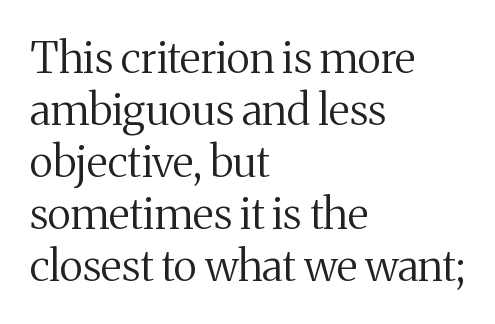
Q: Is the text bold? A: No.
Q: Is the text italic (slanted)? A: No, it is upright.
Q: Is the typeface a serif or a sans-serif typeface? A: Serif.
Q: Is the text underlined? A: No.
Q: How is the paragraph aligned? A: Left-aligned.
Q: Is the spacing between letters normal or unusually wide? A: Normal.
Q: Width (condensed, normal, or wide)? A: Normal.
Q: Stroke contrast? A: Medium.
Q: x-height? A: Medium.
Q: Monospaced? A: No.
